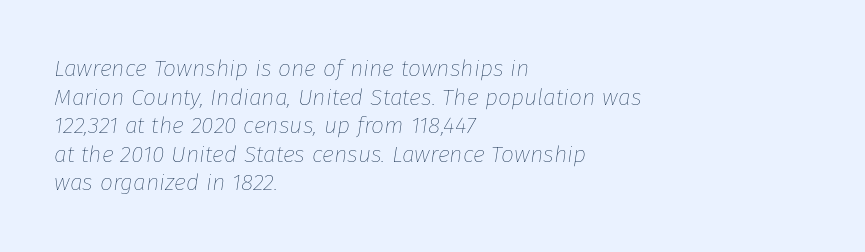
Q: Is the text bold? A: No.
Q: Is the text italic (slanted)? A: Yes, it leans right by about 8 degrees.
Q: Is the text underlined? A: No.
Q: How is the paragraph aligned? A: Left-aligned.
Q: Is the spacing between letters normal or unusually wide? A: Normal.
